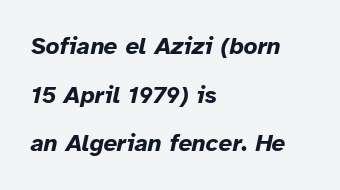
The image shows 24 px bold type, italic (leaning right); set left-aligned, loose line spacing (2.03x), normal letter spacing, not underlined.
